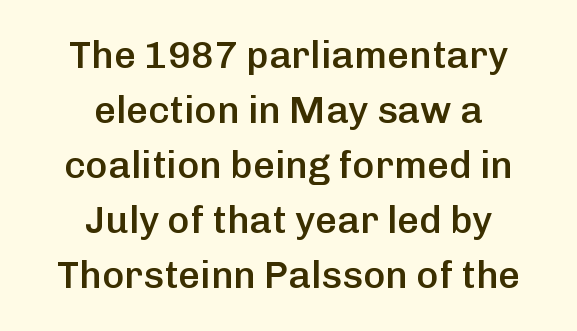
{"serif": "no", "italic": "no", "bold": "semi", "weight": "semibold", "width": "normal", "stroke_contrast": "low", "x_height": "medium", "monospaced": "no", "underline": "no", "align": "center", "line_spacing": "normal", "line_spacing_ratio": 1.45, "letter_spacing": "normal", "letter_spacing_em": 0.0, "glyph_px": 38}
